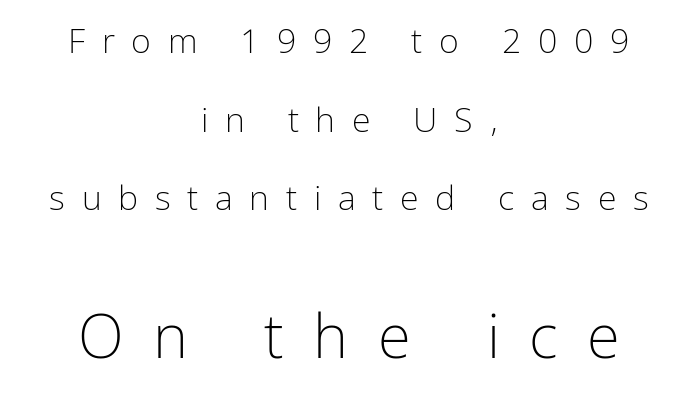
{"serif": "no", "italic": "no", "bold": "no", "weight": "light", "width": "normal", "stroke_contrast": "low", "x_height": "medium", "monospaced": "no", "underline": "no", "align": "center", "line_spacing": "loose", "line_spacing_ratio": 2.31, "letter_spacing": "wide", "letter_spacing_em": 0.49, "larger_block": "second", "size_ratio": 1.76, "glyph_px": 60}
